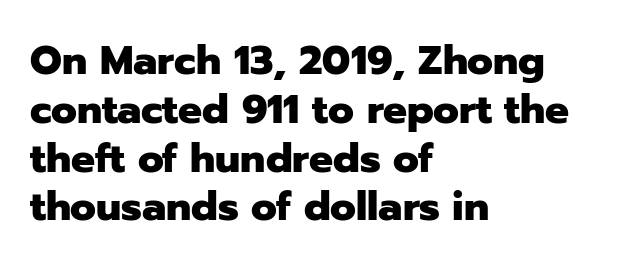
Q: Is the text bold? A: Yes.
Q: Is the text italic (slanted)? A: No, it is upright.
Q: Is the typeface a serif or a sans-serif typeface? A: Sans-serif.
Q: Is the text underlined? A: No.
Q: How is the paragraph aligned? A: Left-aligned.
Q: Is the spacing between letters normal or unusually wide? A: Normal.
Q: Width (condensed, normal, or wide)? A: Normal.
Q: Stroke contrast? A: Low.
Q: x-height? A: Medium.
Q: Monospaced? A: No.
